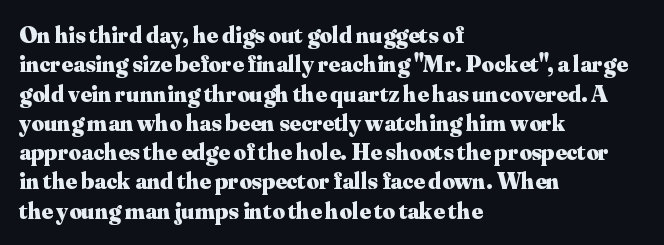
Q: Is the text bold? A: Yes.
Q: Is the text italic (slanted)? A: No, it is upright.
Q: Is the text underlined? A: No.
Q: How is the paragraph aligned? A: Left-aligned.
Q: Is the spacing between letters normal or unusually wide? A: Normal.
